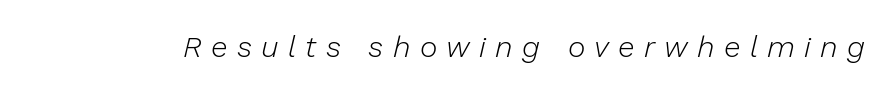
The image shows 30 px light type, italic (leaning right); set unusually wide letter spacing (+0.31 em), not underlined; low stroke contrast and a medium x-height.
